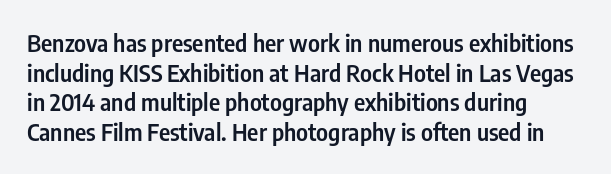
The image shows 24 px text type, upright; set left-aligned, line spacing 1.23x, normal letter spacing, not underlined.
